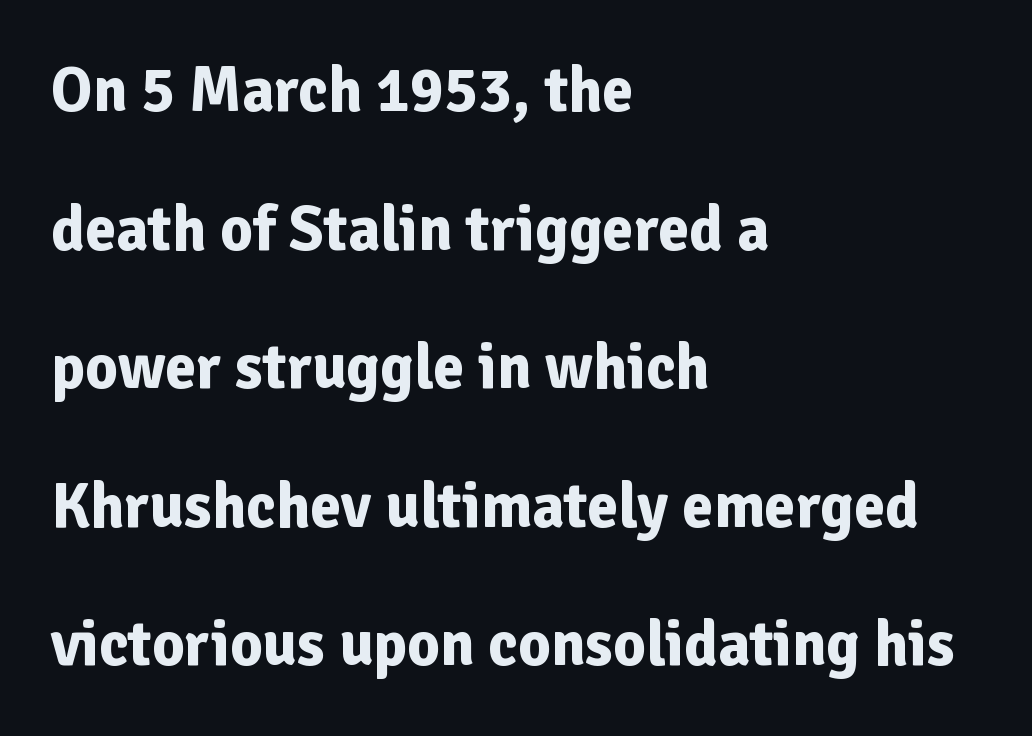
Q: Is the text bold? A: Yes.
Q: Is the text italic (slanted)? A: No, it is upright.
Q: Is the typeface a serif or a sans-serif typeface? A: Sans-serif.
Q: Is the text underlined? A: No.
Q: How is the paragraph aligned? A: Left-aligned.
Q: Is the spacing between letters normal or unusually wide? A: Normal.
Q: Is the spacing between lines tight, normal or loose? A: Loose.
Q: Width (condensed, normal, or wide)? A: Normal.
Q: Stroke contrast? A: Low.
Q: x-height? A: Medium.
Q: Monospaced? A: No.
